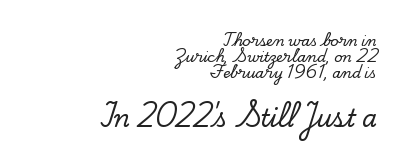
Q: Is the text italic (slanted)? A: Yes.
Q: Is the text underlined? A: No.
Q: How is the paragraph aligned? A: Right-aligned.
Q: Is the spacing between letters normal or unusually wide? A: Normal.
Q: Is the spacing between lines tight, normal or loose? A: Tight.
Q: Which block of text is set in a larger size, the first (top) or the second (bottom)? A: The second (bottom) one.
